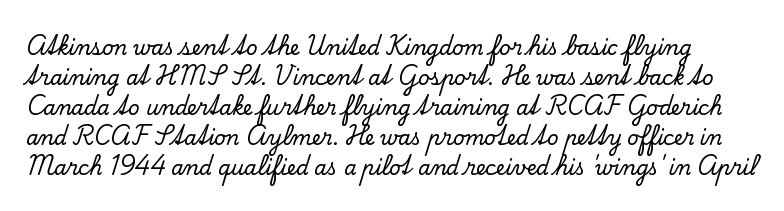
Letters rest on an invisible, unmarked baseline. Students, note that the glyphs here touch the page at normal intervals. Compared with typical paragraphs, the rows here are spaced about the same.
